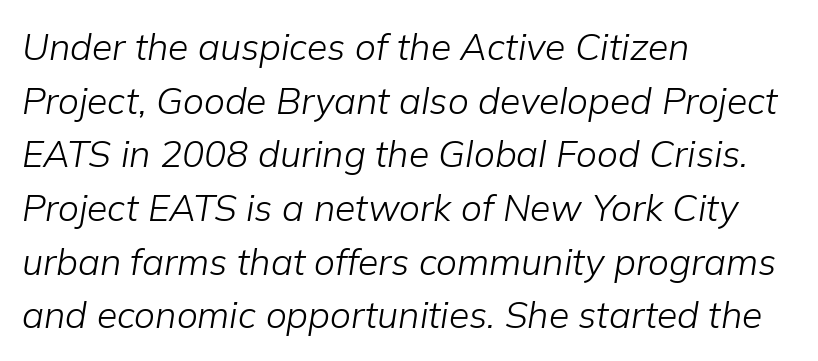
{"italic": "yes", "lean": "right", "slant_degrees": 9, "bold": "no", "weight": "light", "width": "normal", "stroke_contrast": "low", "x_height": "medium", "monospaced": "no", "underline": "no", "align": "left", "line_spacing": "normal", "line_spacing_ratio": 1.45, "letter_spacing": "normal", "letter_spacing_em": 0.0, "glyph_px": 37}
